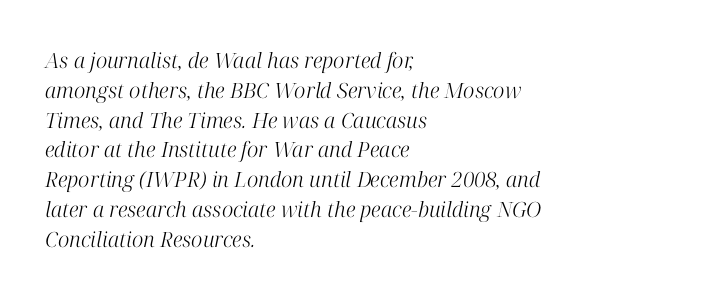
{"italic": "yes", "lean": "right", "slant_degrees": 12, "bold": "no", "underline": "no", "align": "left", "line_spacing": "normal", "line_spacing_ratio": 1.42, "letter_spacing": "normal", "letter_spacing_em": 0.0, "glyph_px": 21}
